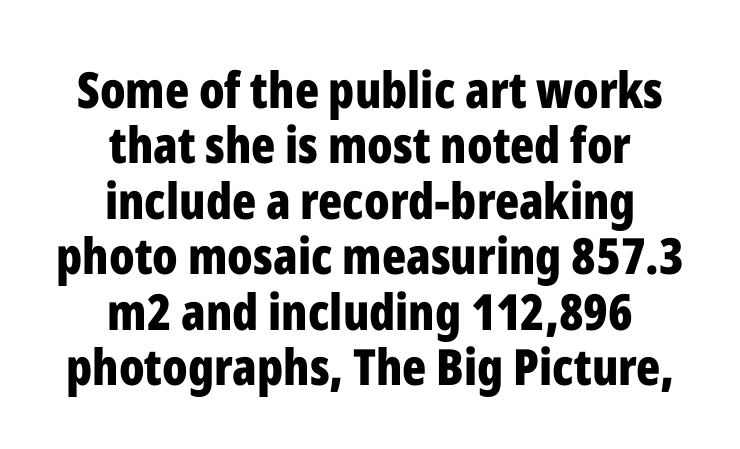
Q: Is the text bold? A: Yes.
Q: Is the text italic (slanted)? A: No, it is upright.
Q: Is the typeface a serif or a sans-serif typeface? A: Sans-serif.
Q: Is the text underlined? A: No.
Q: How is the paragraph aligned? A: Centered.
Q: Is the spacing between letters normal or unusually wide? A: Normal.
Q: Is the spacing between lines tight, normal or loose? A: Tight.
Q: Width (condensed, normal, or wide)? A: Condensed.
Q: Stroke contrast? A: Low.
Q: x-height? A: Medium.
Q: Monospaced? A: No.
